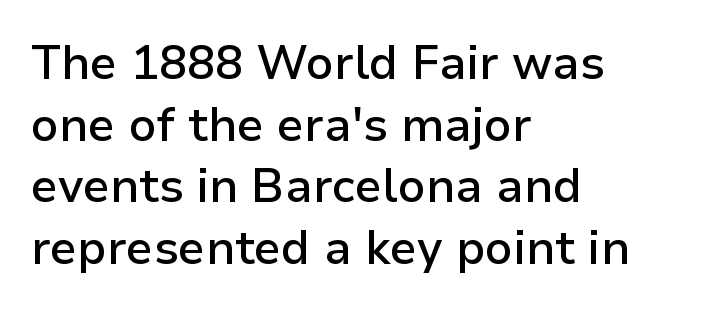
Here the designer chose a conventional face with non-uniform glyph widths. If you drew a ruler down the left edge, every line would touch it. Does the lettering tilt? It doesn't — this is upright. Honestly, the letter spacing is just normal — you wouldn't notice it.
